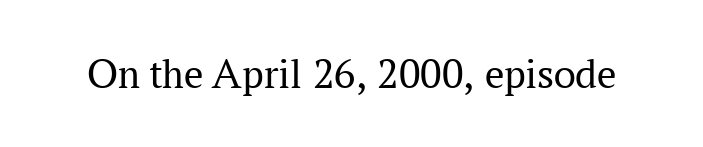
Q: Is the text bold? A: No.
Q: Is the text italic (slanted)? A: No, it is upright.
Q: Is the typeface a serif or a sans-serif typeface? A: Serif.
Q: Is the text underlined? A: No.
Q: Is the spacing between letters normal or unusually wide? A: Normal.
Q: Width (condensed, normal, or wide)? A: Normal.
Q: Stroke contrast? A: Medium.
Q: x-height? A: Medium.
Q: Monospaced? A: No.
